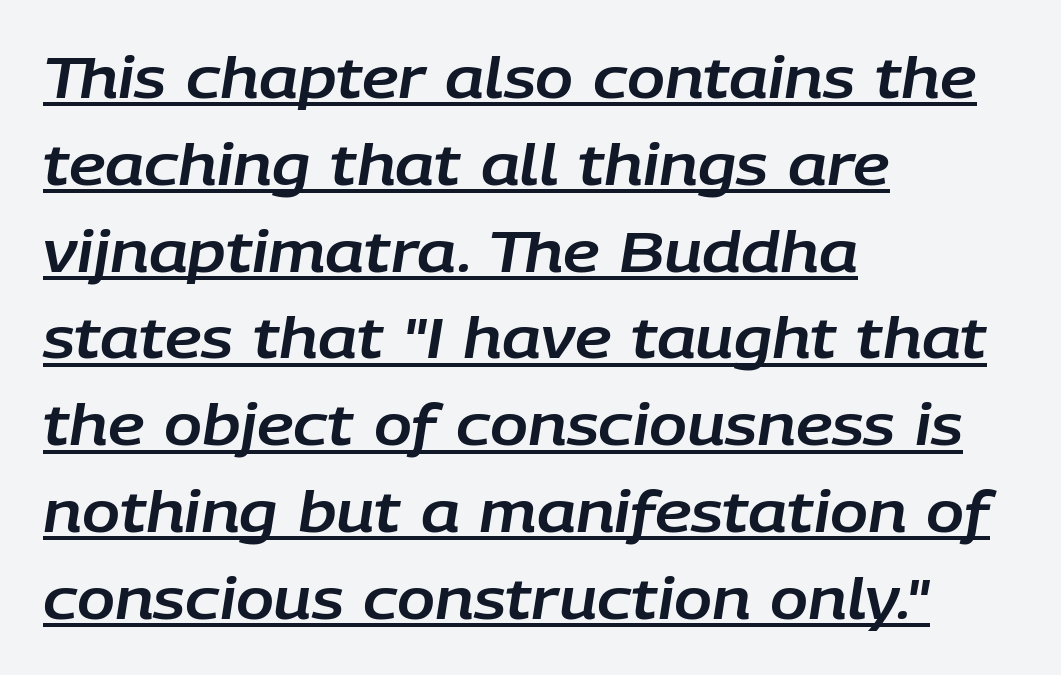
The words here are underlined. Summary of vertical rhythm: regular, with standard interline spacing. Inter-character spacing is left at the font's built-in metrics. Designer's note — italics engaged. Short and long lines alike share a common starting point at left.
